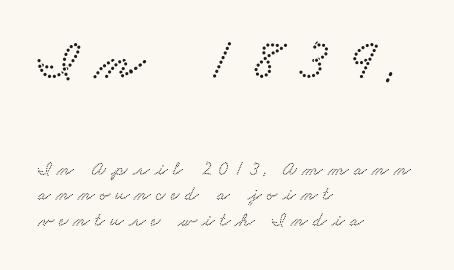
Q: Is the typeface a serif or a sans-serif typeface? A: Serif.
Q: Is the text underlined? A: No.
Q: How is the paragraph aligned? A: Left-aligned.
Q: Is the spacing between letters normal or unusually wide? A: Unusually wide.
Q: Is the spacing between lines tight, normal or loose? A: Normal.
Q: Which block of text is set in a larger size, the first (top) or the second (bottom)? A: The first (top) one.
Q: Width (condensed, normal, or wide)? A: Wide.
Q: Stroke contrast? A: Low.
Q: x-height? A: Small.
Q: Monospaced? A: No.
